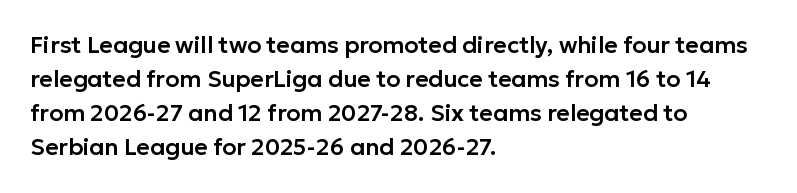
The image shows 23 px text type, upright; set left-aligned, normal line spacing (1.48x), normal letter spacing, not underlined.
